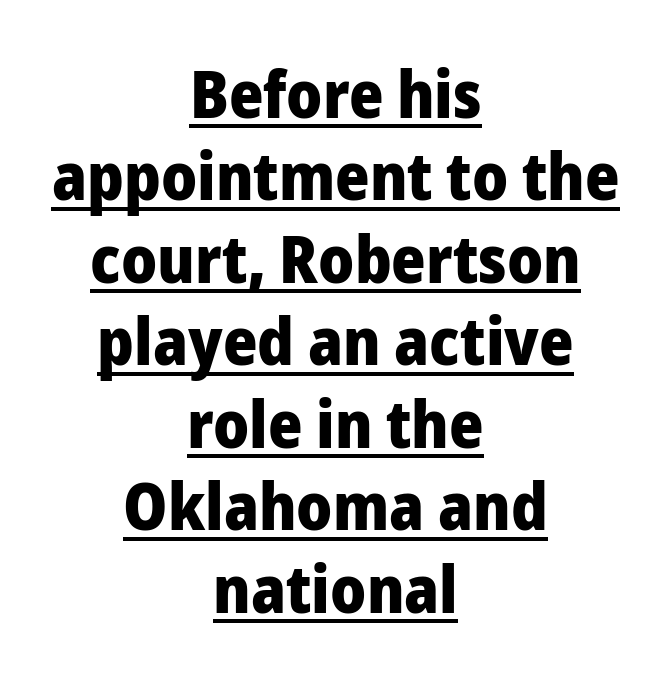
Here the designer chose a conventional face with non-uniform glyph widths. A typesetter would call this zero additional tracking. This is underlined copy, the kind a proofreader might mark for attention. A student would call this center alignment; a typographer would say set centered. Weight: bold. Serif or sans? Sans — the stroke terminals are bare.
